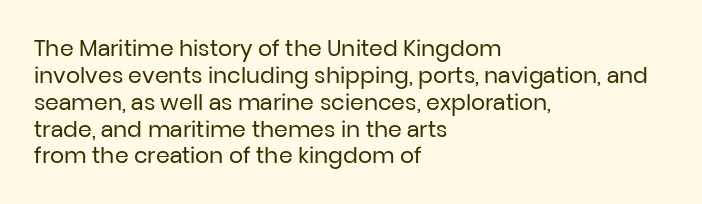
Q: Is the text bold? A: No.
Q: Is the text italic (slanted)? A: No, it is upright.
Q: Is the text underlined? A: No.
Q: How is the paragraph aligned? A: Left-aligned.
Q: Is the spacing between letters normal or unusually wide? A: Normal.
